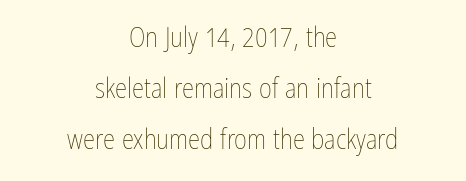
The strokes are not fattened; the text isn't bold. The passage shown has conventional tracking throughout. Only glyphs here, with clear space below each row. These lines are centered, leaving both edges ragged. Do the characters align in a grid? No, the font is proportional. Rendered with straight, roman letterforms.
